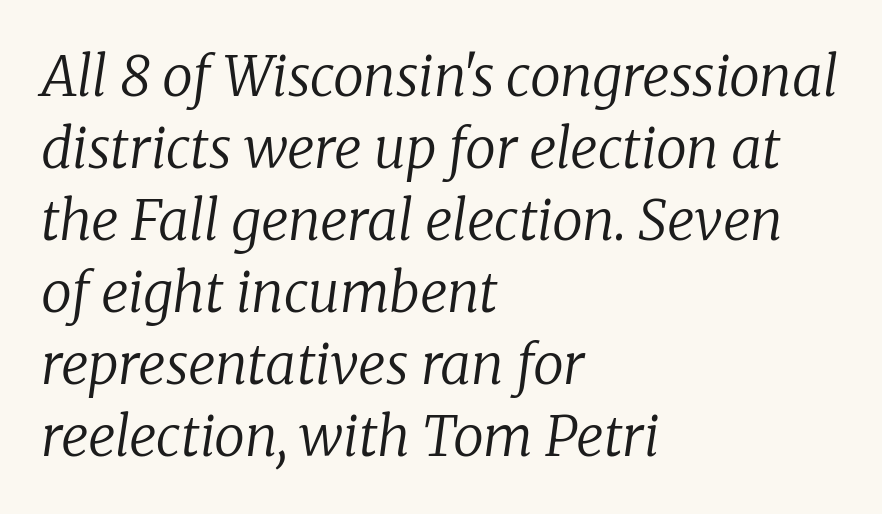
{"serif": "yes", "italic": "yes", "lean": "right", "slant_degrees": 8, "bold": "no", "weight": "regular", "width": "normal", "stroke_contrast": "low", "x_height": "medium", "monospaced": "no", "underline": "no", "align": "left", "line_spacing": "normal", "line_spacing_ratio": 1.31, "letter_spacing": "normal", "letter_spacing_em": 0.0, "glyph_px": 55}
